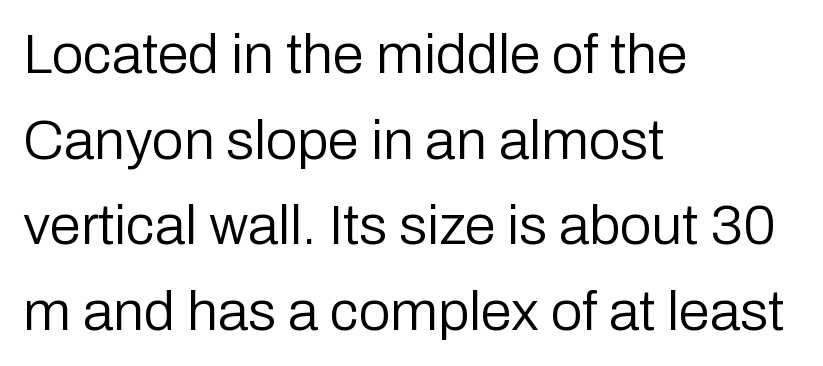
The image shows 56 px regular-weight sans-serif type, upright; set left-aligned, normal line spacing (1.53x), normal letter spacing, not underlined; low stroke contrast and a medium x-height.
